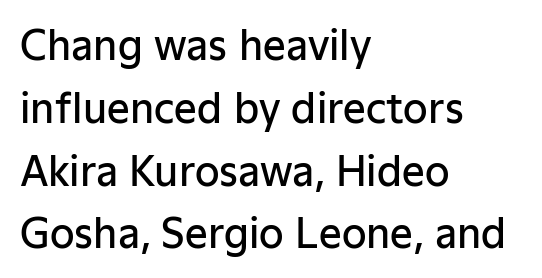
Q: Is the text bold? A: Semi-bold.
Q: Is the text italic (slanted)? A: No, it is upright.
Q: Is the typeface a serif or a sans-serif typeface? A: Sans-serif.
Q: Is the text underlined? A: No.
Q: How is the paragraph aligned? A: Left-aligned.
Q: Is the spacing between letters normal or unusually wide? A: Normal.
Q: Is the spacing between lines tight, normal or loose? A: Normal.
Q: Width (condensed, normal, or wide)? A: Normal.
Q: Stroke contrast? A: Low.
Q: x-height? A: Medium.
Q: Monospaced? A: No.
